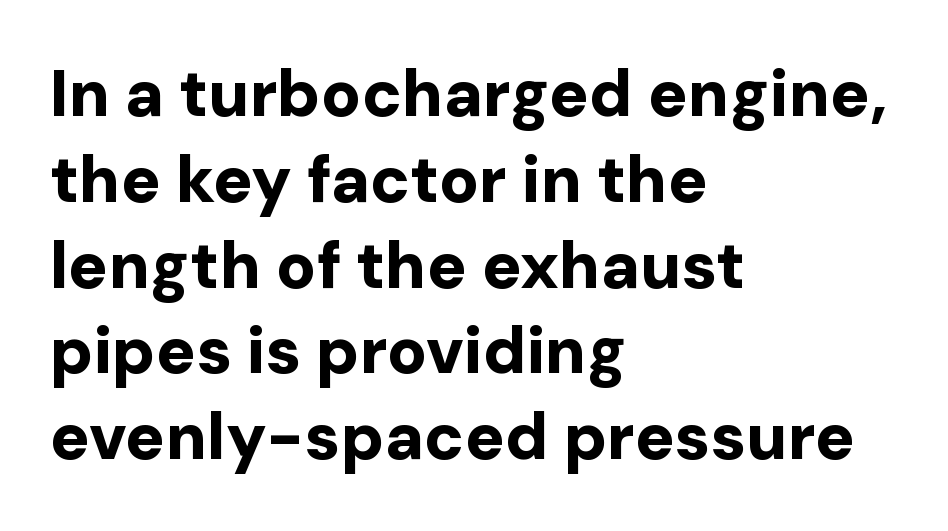
Q: Is the text bold? A: Yes.
Q: Is the text italic (slanted)? A: No, it is upright.
Q: Is the typeface a serif or a sans-serif typeface? A: Sans-serif.
Q: Is the text underlined? A: No.
Q: How is the paragraph aligned? A: Left-aligned.
Q: Is the spacing between letters normal or unusually wide? A: Normal.
Q: Is the spacing between lines tight, normal or loose? A: Normal.
Q: Width (condensed, normal, or wide)? A: Normal.
Q: Stroke contrast? A: Low.
Q: x-height? A: Medium.
Q: Monospaced? A: No.
